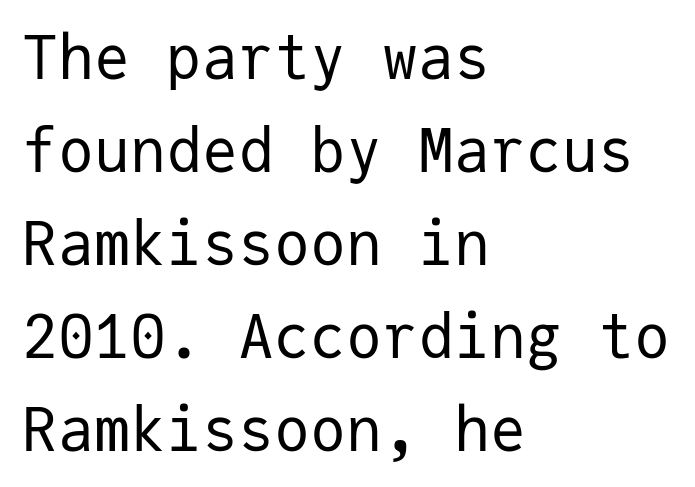
The image shows 60 px regular-weight sans-serif type, upright, monospaced; set left-aligned, normal line spacing (1.55x), normal letter spacing, not underlined; low stroke contrast and a medium x-height.
